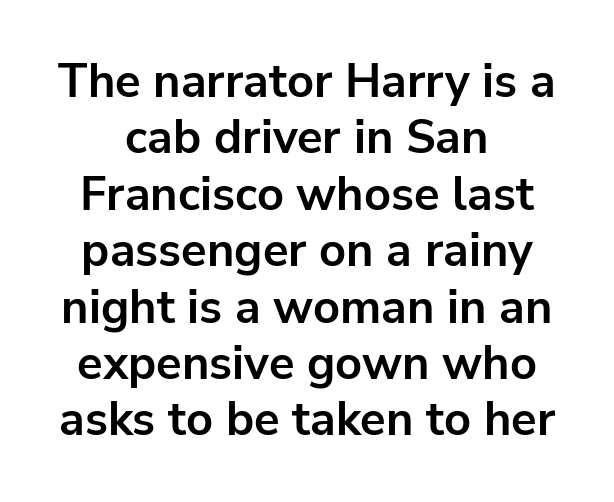
Q: Is the text bold? A: Yes.
Q: Is the text italic (slanted)? A: No, it is upright.
Q: Is the typeface a serif or a sans-serif typeface? A: Sans-serif.
Q: Is the text underlined? A: No.
Q: How is the paragraph aligned? A: Centered.
Q: Is the spacing between letters normal or unusually wide? A: Normal.
Q: Width (condensed, normal, or wide)? A: Normal.
Q: Stroke contrast? A: Low.
Q: x-height? A: Medium.
Q: Monospaced? A: No.
